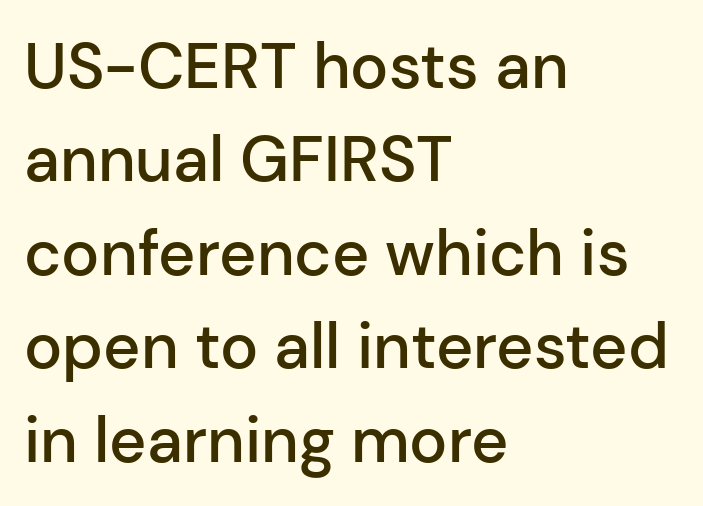
{"serif": "no", "italic": "no", "bold": "semi", "weight": "semibold", "width": "normal", "stroke_contrast": "low", "x_height": "medium", "monospaced": "no", "underline": "no", "align": "left", "line_spacing": "normal", "line_spacing_ratio": 1.46, "letter_spacing": "normal", "letter_spacing_em": 0.0, "glyph_px": 64}
